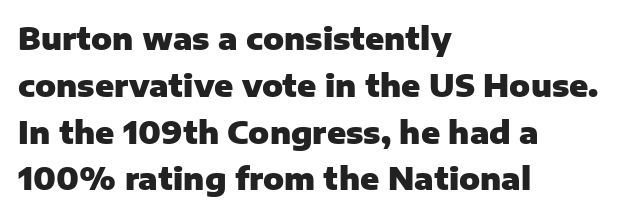
Which margin do the lines hug? The left one — the right edge is uneven. The text was rendered using a sans face with plain stroke endings. Set as a true bold cut, around the 700 mark. What's the leading like? Ordinary, nothing unusual.
